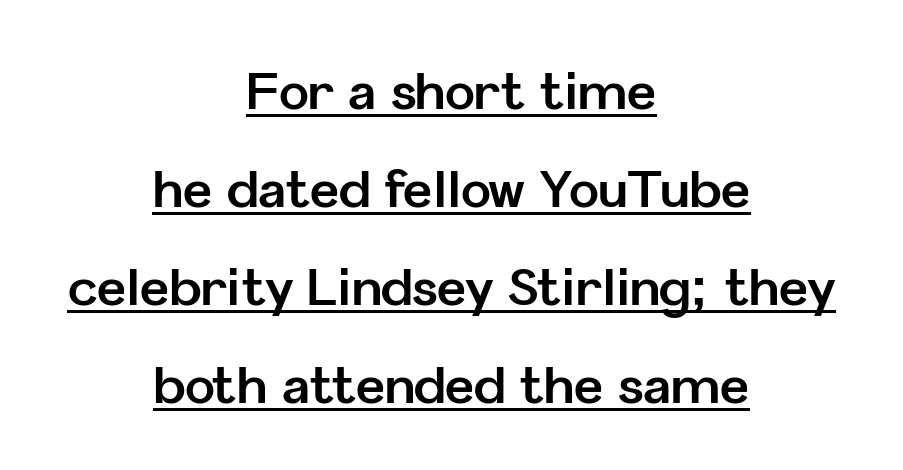
The image shows 50 px bold sans-serif type, upright; set centered, loose line spacing (1.96x), normal letter spacing, underlined; low stroke contrast and a medium x-height.
